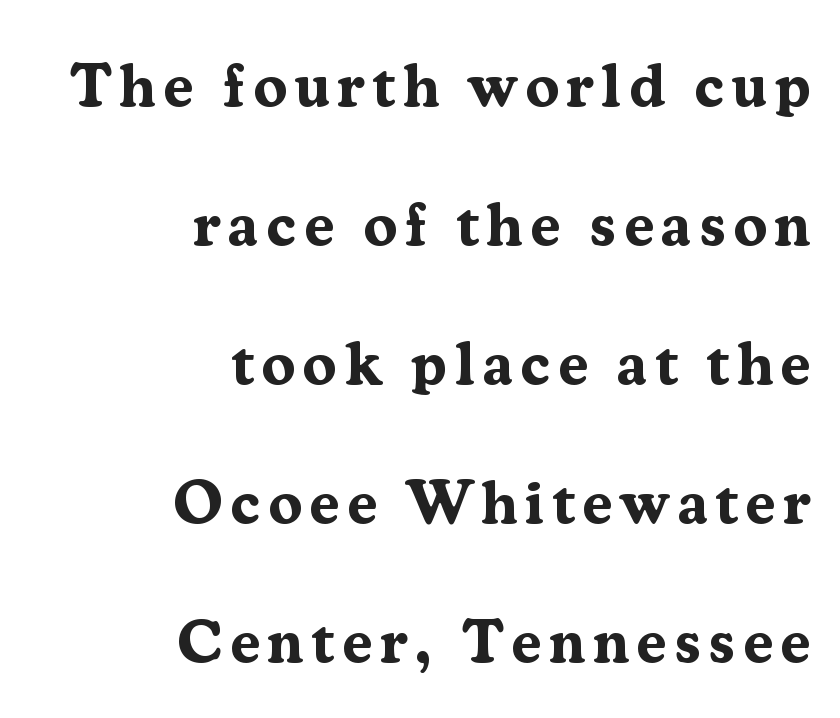
Q: Is the text bold? A: Yes.
Q: Is the text italic (slanted)? A: No, it is upright.
Q: Is the typeface a serif or a sans-serif typeface? A: Serif.
Q: Is the text underlined? A: No.
Q: How is the paragraph aligned? A: Right-aligned.
Q: Is the spacing between lines tight, normal or loose? A: Loose.
Q: Width (condensed, normal, or wide)? A: Normal.
Q: Stroke contrast? A: Medium.
Q: x-height? A: Medium.
Q: Monospaced? A: No.
